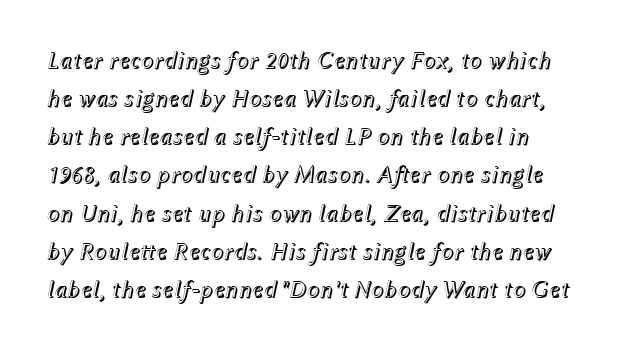
The image shows 24 px text type, italic (leaning right); set normal line spacing (1.59x), normal letter spacing, not underlined.
